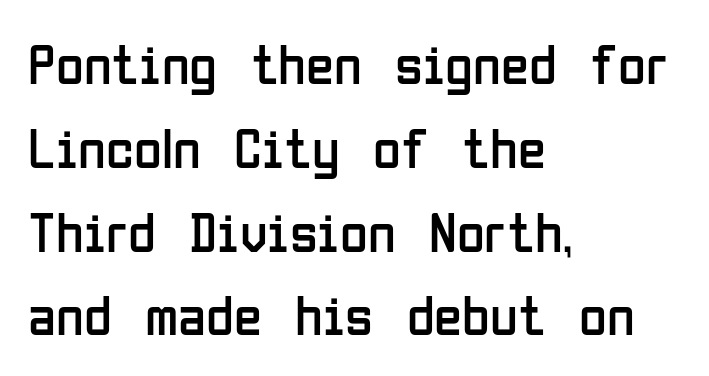
Q: Is the text bold? A: No.
Q: Is the text italic (slanted)? A: No, it is upright.
Q: Is the typeface a serif or a sans-serif typeface? A: Sans-serif.
Q: Is the text underlined? A: No.
Q: How is the paragraph aligned? A: Left-aligned.
Q: Is the spacing between letters normal or unusually wide? A: Normal.
Q: Is the spacing between lines tight, normal or loose? A: Normal.
Q: Width (condensed, normal, or wide)? A: Condensed.
Q: Stroke contrast? A: Low.
Q: x-height? A: Medium.
Q: Monospaced? A: No.
